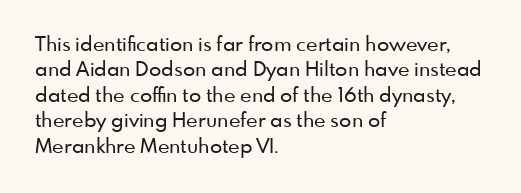
The image shows 20 px text type, upright; set left-aligned, normal line spacing (1.27x), normal letter spacing, not underlined.
